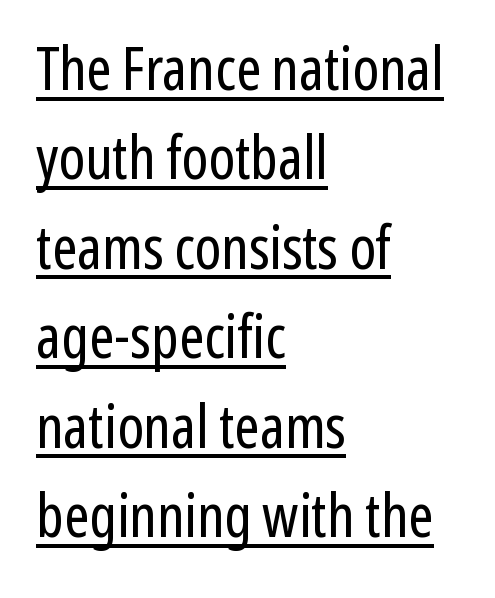
{"serif": "no", "italic": "no", "bold": "no", "weight": "regular", "width": "condensed", "stroke_contrast": "low", "x_height": "medium", "monospaced": "no", "underline": "yes", "align": "left", "line_spacing": "normal", "line_spacing_ratio": 1.49, "letter_spacing": "normal", "letter_spacing_em": 0.0, "glyph_px": 60}
